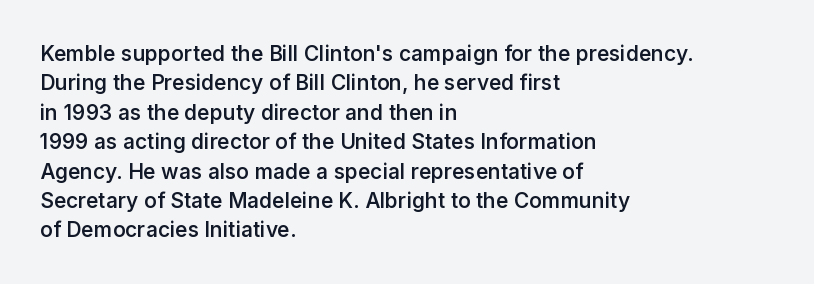
The image shows 21 px text type, upright; set left-aligned, normal line spacing (1.4x), normal letter spacing, not underlined.
